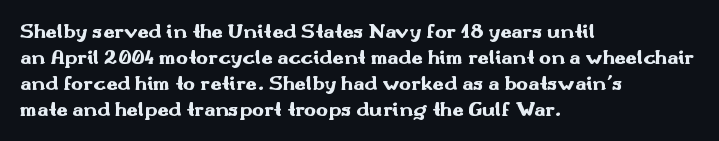
{"italic": "no", "bold": "yes", "underline": "no", "align": "left", "line_spacing": "normal", "line_spacing_ratio": 1.3, "letter_spacing": "normal", "letter_spacing_em": 0.0, "glyph_px": 20}
